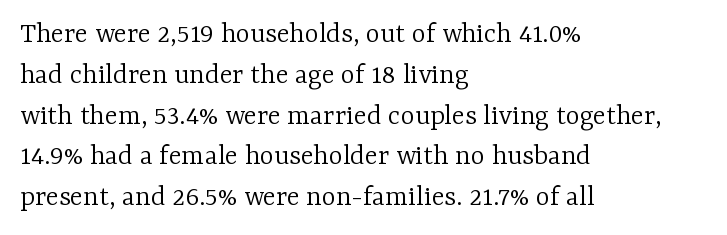
The face looks like a standard text weight, possibly lighter. The face used here is seriffed, in the tradition of book romans. Tall strokes in this sample are plumb rather than angled. Normally led — the rows are evenly, conventionally spaced. Type without underlining.
